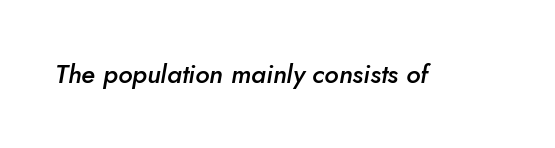
Slant detected: the letters are inclined. A clean baseline with only descenders dipping below it. Compared with an ordinary text face, these strokes are moderately heavier — a semibold. Default kerning and tracking; the words read as compact shapes.
